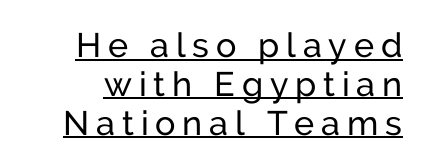
The text was rendered using a sans face with plain stroke endings. Like a heading marked for emphasis, these lines bear an underscore. This rendering widens character spacing well past its baseline value. The passage shown stacks its lines with hardly any gap.
